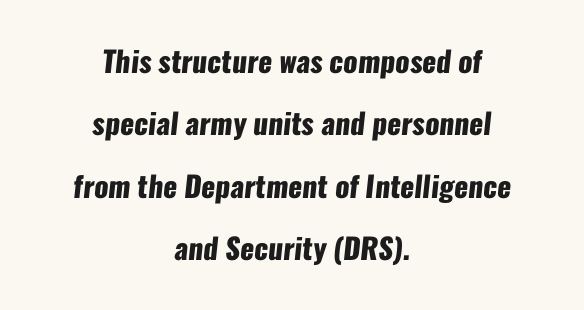
Q: Is the text bold? A: Yes.
Q: Is the typeface a serif or a sans-serif typeface? A: Sans-serif.
Q: Is the text underlined? A: No.
Q: How is the paragraph aligned? A: Centered.
Q: Is the spacing between letters normal or unusually wide? A: Normal.
Q: Is the spacing between lines tight, normal or loose? A: Loose.
Q: Width (condensed, normal, or wide)? A: Condensed.
Q: Stroke contrast? A: Low.
Q: x-height? A: Medium.
Q: Monospaced? A: No.
